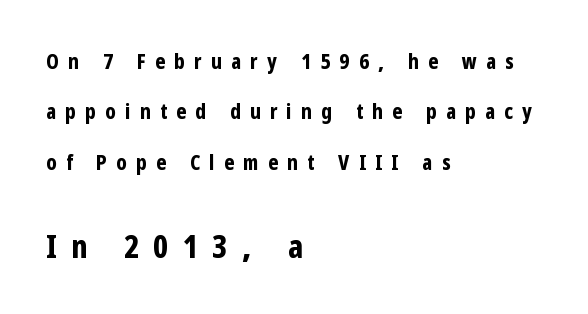
The rendering shows plain stroke endings on the letterforms — a sans-serif design. Look at the glyph heights: the lower group is clearly the bigger setting. Each letter keeps its own natural width here, so spacing adapts to shape. Each line starts at the same left margin while the right side varies.
